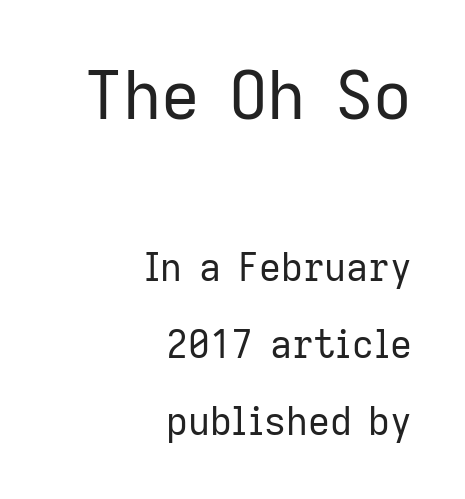
Heft: none added — not bold. Alignment: flush right. Each row of text sits above clean, open space. Standard letterfit; no display-style spreading of the glyphs.
